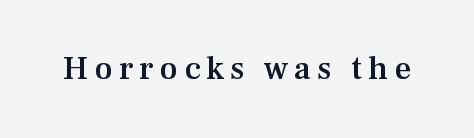
Q: Is the text bold? A: Semi-bold.
Q: Is the text italic (slanted)? A: No, it is upright.
Q: Is the typeface a serif or a sans-serif typeface? A: Serif.
Q: Is the text underlined? A: No.
Q: Width (condensed, normal, or wide)? A: Normal.
Q: Stroke contrast? A: Medium.
Q: x-height? A: Medium.
Q: Monospaced? A: No.
